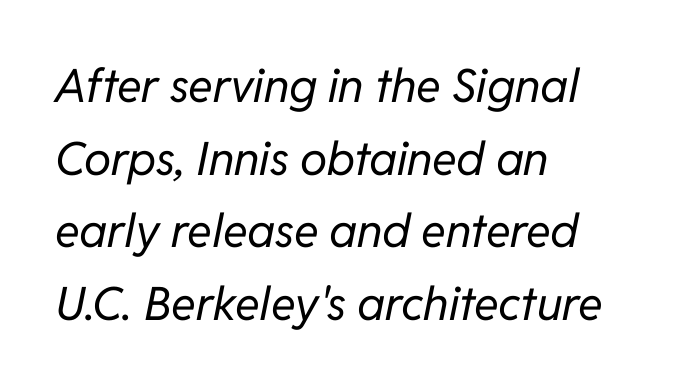
{"italic": "yes", "lean": "right", "slant_degrees": 11, "bold": "no", "weight": "regular", "width": "normal", "stroke_contrast": "low", "x_height": "medium", "monospaced": "no", "underline": "no", "align": "left", "line_spacing": "normal", "line_spacing_ratio": 1.58, "letter_spacing": "normal", "letter_spacing_em": 0.0, "glyph_px": 46}
